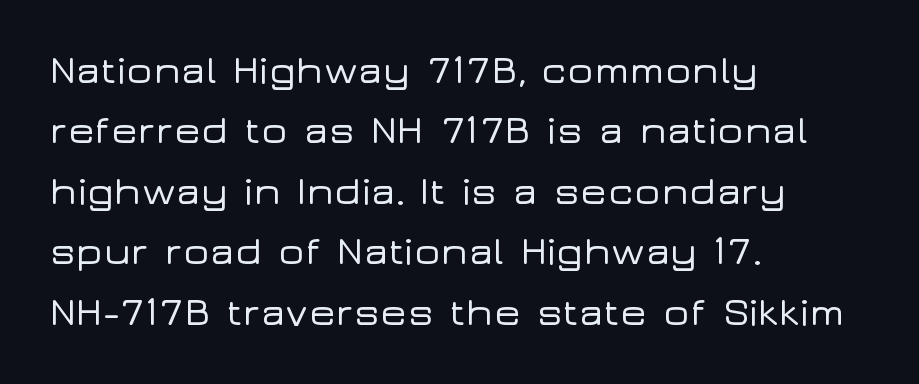
The image shows 40 px wide sans-serif type, upright; set left-aligned, normal line spacing (1.51x), normal letter spacing, not underlined; low stroke contrast and a medium x-height.
